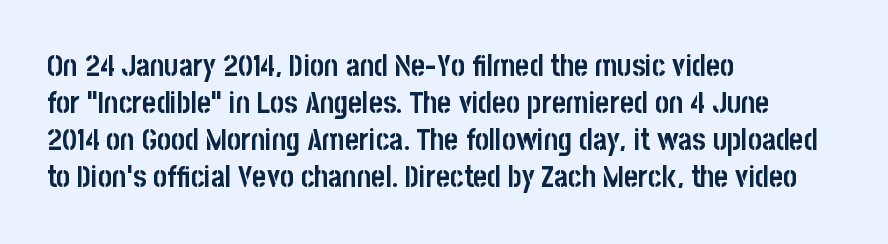
Q: Is the text bold? A: Yes.
Q: Is the text italic (slanted)? A: No, it is upright.
Q: Is the typeface a serif or a sans-serif typeface? A: Sans-serif.
Q: Is the text underlined? A: No.
Q: How is the paragraph aligned? A: Left-aligned.
Q: Is the spacing between letters normal or unusually wide? A: Normal.
Q: Width (condensed, normal, or wide)? A: Condensed.
Q: Stroke contrast? A: Low.
Q: x-height? A: Large.
Q: Monospaced? A: No.
